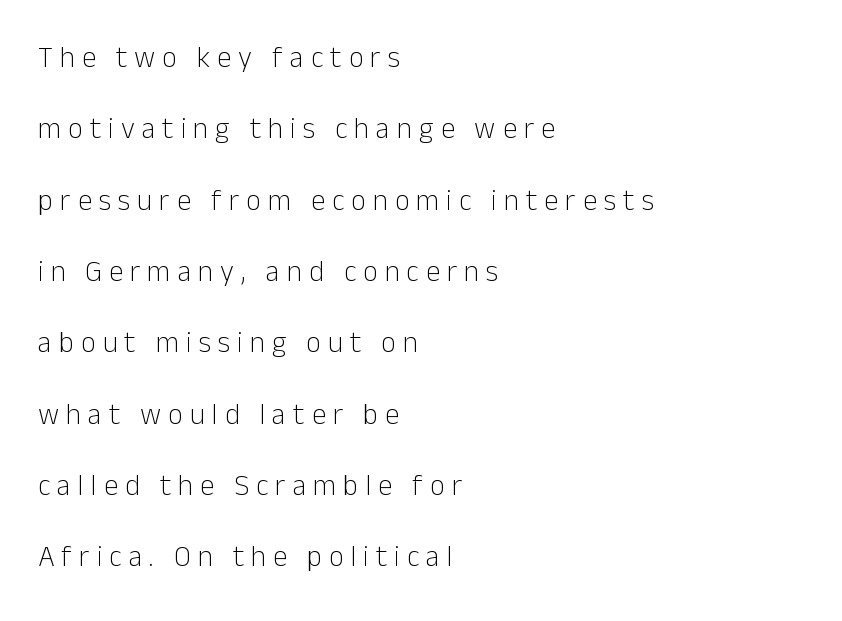
One glance says open: line gaps are wider than usual. No heavy texture on the line: the type isn't bold. Here the designer chose a conventional face with non-uniform glyph widths. Inter-character spacing is expanded well beyond the font's built-in metrics. Type without underlining.
